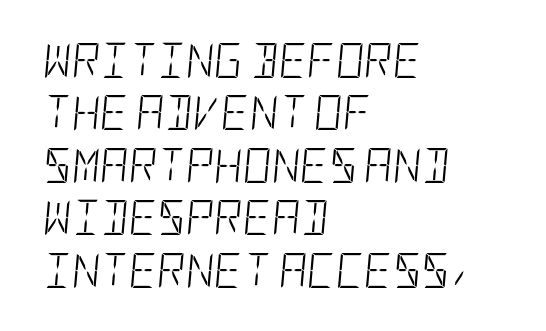
Q: Is the text bold? A: No.
Q: Is the text italic (slanted)? A: Yes, it leans right by about 5 degrees.
Q: Is the text underlined? A: No.
Q: How is the paragraph aligned? A: Left-aligned.
Q: Is the spacing between letters normal or unusually wide? A: Normal.
Q: Is the spacing between lines tight, normal or loose? A: Normal.
Q: Width (condensed, normal, or wide)? A: Condensed.
Q: Stroke contrast? A: Low.
Q: x-height? A: Large.
